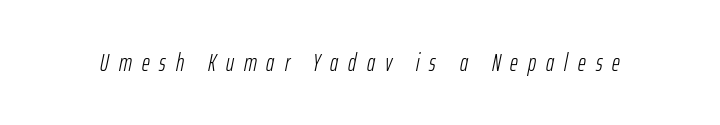
Q: Is the text bold? A: No.
Q: Is the text italic (slanted)? A: Yes, it leans right by about 12 degrees.
Q: Is the text underlined? A: No.
Q: Is the spacing between letters normal or unusually wide? A: Unusually wide.
